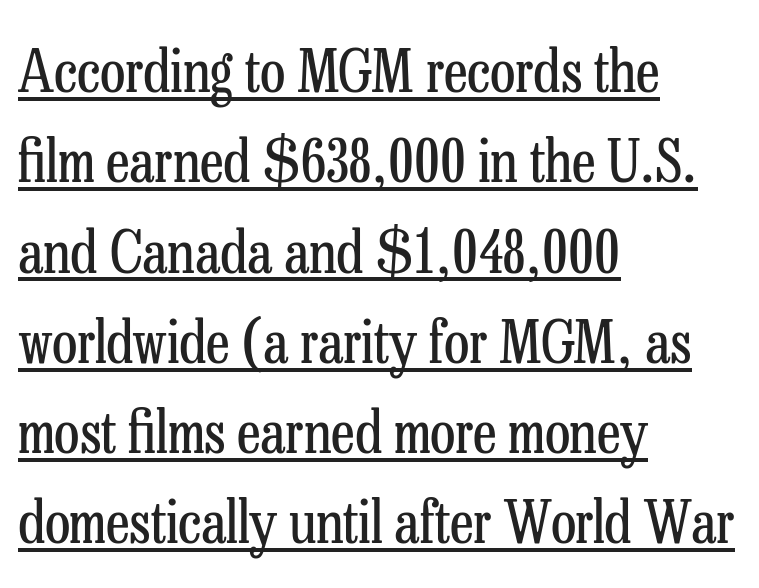
Regular leading. No extra ink here — the face is not bold. A continuous stroke trails under the words, as in a hyperlink. There is no visible air inserted between adjacent glyphs. Line beginnings align vertically; line endings do not. Designer's note — italics off, roman on.
